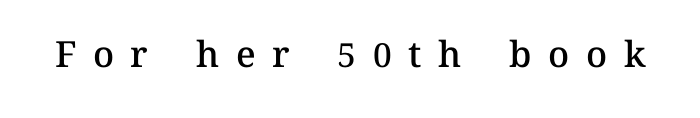
{"italic": "no", "bold": "semi", "weight": "semibold", "width": "normal", "stroke_contrast": "medium", "x_height": "medium", "monospaced": "no", "underline": "no", "letter_spacing": "wide", "letter_spacing_em": 0.46, "glyph_px": 36}
